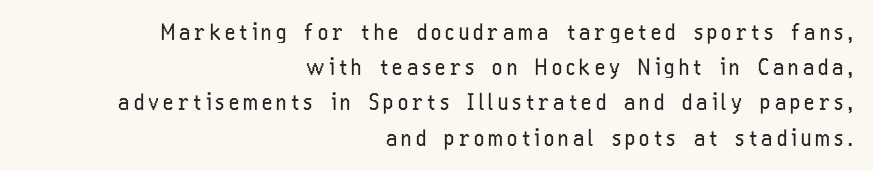
The image shows 22 px text type, upright; set right-aligned, normal line spacing (1.6x), not underlined.
